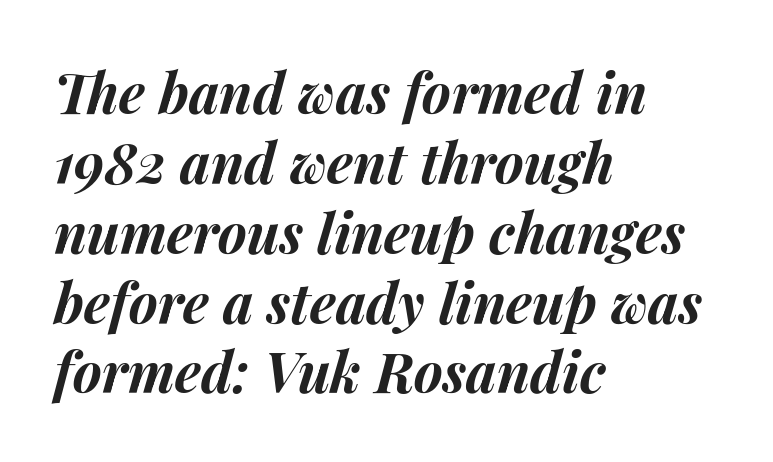
In terms of letterspacing, this is plain default setting. There's an unmistakable incline to the writing here. What weight is shown? A full bold with thick strokes. Quick note: underline off. Think of a printed novel: that variable character pitch is what you see here. Summary of vertical rhythm: regular, with standard interline spacing.
